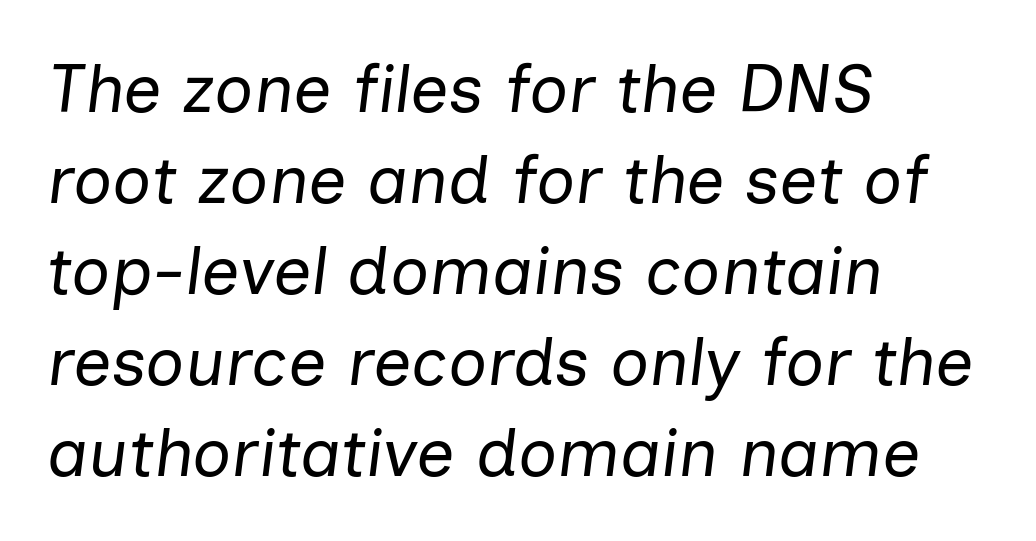
Q: Is the text bold? A: No.
Q: Is the text italic (slanted)? A: Yes, it leans right by about 7 degrees.
Q: Is the text underlined? A: No.
Q: How is the paragraph aligned? A: Left-aligned.
Q: Is the spacing between letters normal or unusually wide? A: Normal.
Q: Is the spacing between lines tight, normal or loose? A: Normal.
Q: Width (condensed, normal, or wide)? A: Normal.
Q: Stroke contrast? A: Low.
Q: x-height? A: Medium.
Q: Monospaced? A: No.
